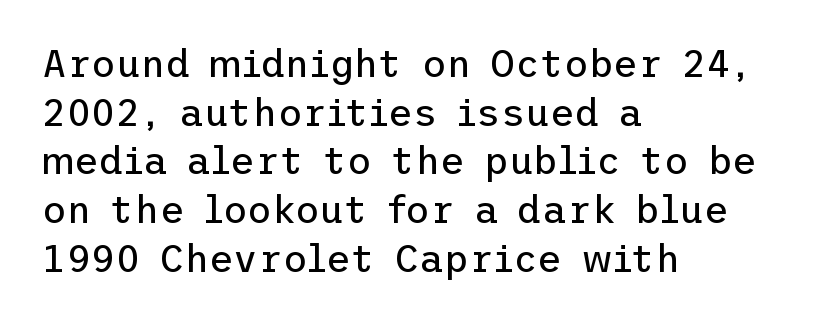
Compared with typical body copy, the letter spacing here is the same. Descenders are the only things crossing below the line. Weight: regular or lighter. Regarding leading, the lines here are spaced in the standard way. What kind of face is this? One without serifs — a sans. Posture: straight, roman, zero tilt.
